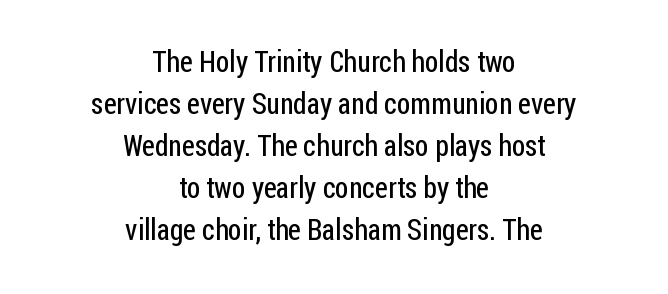
Q: Is the text bold? A: No.
Q: Is the text italic (slanted)? A: No, it is upright.
Q: Is the typeface a serif or a sans-serif typeface? A: Sans-serif.
Q: Is the text underlined? A: No.
Q: How is the paragraph aligned? A: Centered.
Q: Is the spacing between letters normal or unusually wide? A: Normal.
Q: Is the spacing between lines tight, normal or loose? A: Normal.
Q: Width (condensed, normal, or wide)? A: Condensed.
Q: Stroke contrast? A: Low.
Q: x-height? A: Medium.
Q: Monospaced? A: No.
